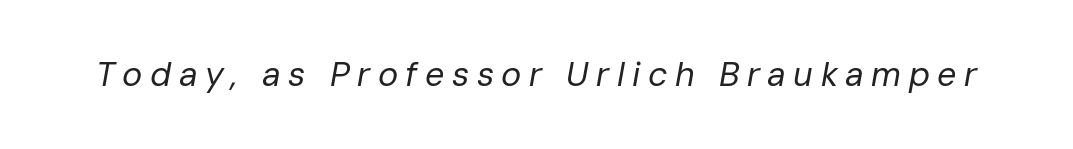
{"italic": "yes", "lean": "right", "slant_degrees": 10, "bold": "no", "weight": "regular", "width": "normal", "stroke_contrast": "low", "x_height": "medium", "monospaced": "no", "underline": "no", "letter_spacing": "wide", "letter_spacing_em": 0.22, "glyph_px": 34}
